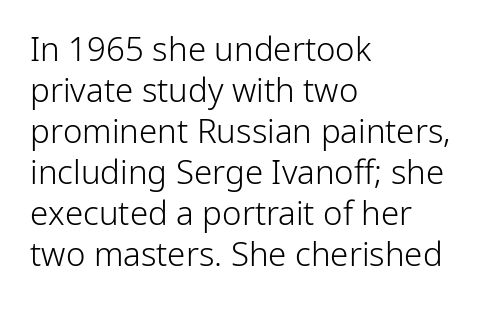
Q: Is the text bold? A: No.
Q: Is the text italic (slanted)? A: No, it is upright.
Q: Is the typeface a serif or a sans-serif typeface? A: Sans-serif.
Q: Is the text underlined? A: No.
Q: How is the paragraph aligned? A: Left-aligned.
Q: Is the spacing between letters normal or unusually wide? A: Normal.
Q: Width (condensed, normal, or wide)? A: Normal.
Q: Stroke contrast? A: Low.
Q: x-height? A: Medium.
Q: Monospaced? A: No.
